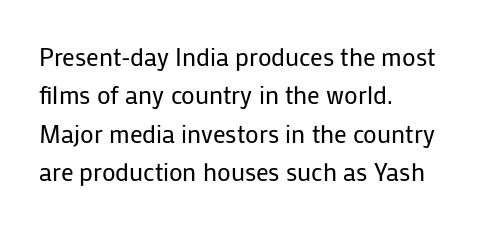
This sample uses an upright cut, with every glyph sitting square on the baseline. The string is rendered with underlining switched off. Tracking value appears to be zero — textbook default spacing. The lines in this sample share a left origin and differ only in where they stop. Vertical spacing — default.
